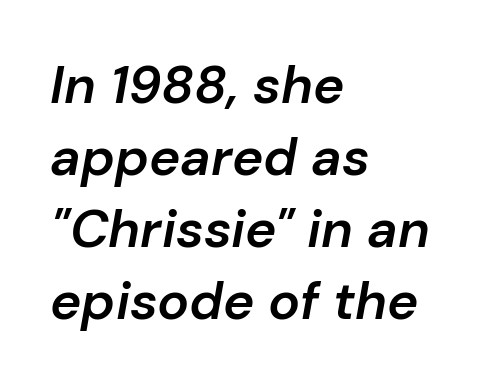
Q: Is the text bold? A: Semi-bold.
Q: Is the text italic (slanted)? A: Yes, it leans right by about 10 degrees.
Q: Is the text underlined? A: No.
Q: How is the paragraph aligned? A: Left-aligned.
Q: Is the spacing between letters normal or unusually wide? A: Normal.
Q: Is the spacing between lines tight, normal or loose? A: Normal.
Q: Width (condensed, normal, or wide)? A: Normal.
Q: Stroke contrast? A: Low.
Q: x-height? A: Medium.
Q: Monospaced? A: No.
